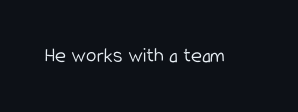
Q: Is the text bold? A: No.
Q: Is the text italic (slanted)? A: No, it is upright.
Q: Is the text underlined? A: No.
Q: Is the spacing between letters normal or unusually wide? A: Normal.
